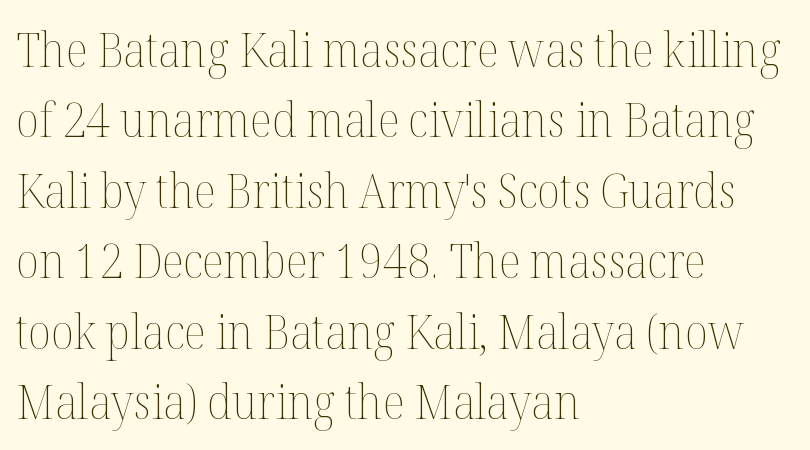
Q: Is the text bold? A: No.
Q: Is the text italic (slanted)? A: No, it is upright.
Q: Is the text underlined? A: No.
Q: How is the paragraph aligned? A: Left-aligned.
Q: Is the spacing between letters normal or unusually wide? A: Normal.
Q: Is the spacing between lines tight, normal or loose? A: Normal.
Q: Width (condensed, normal, or wide)? A: Normal.
Q: Stroke contrast? A: Medium.
Q: x-height? A: Medium.
Q: Monospaced? A: No.
